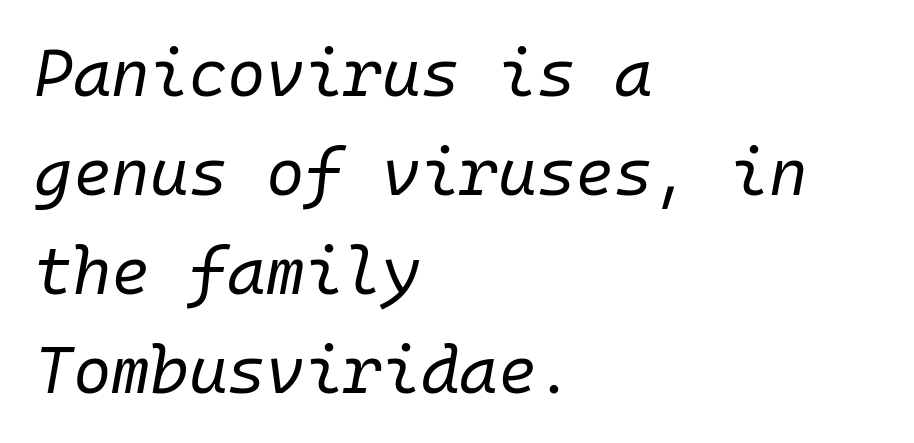
Looks like terminal output: every glyph gets an equal slot. Compared with typical paragraphs, the rows here are spaced about the same. The rag falls on the right side of this text block. The area under the type is left untouched. The letters are slanted; this is an italic face. Between one letter and the next there's only the usual sliver of space.
